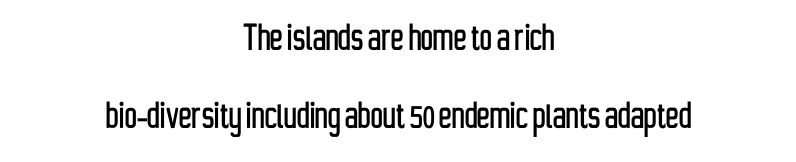
{"serif": "no", "italic": "no", "width": "condensed", "stroke_contrast": "low", "x_height": "medium", "monospaced": "no", "underline": "no", "align": "center", "line_spacing_ratio": 1.81, "letter_spacing": "normal", "letter_spacing_em": 0.0, "glyph_px": 43}
